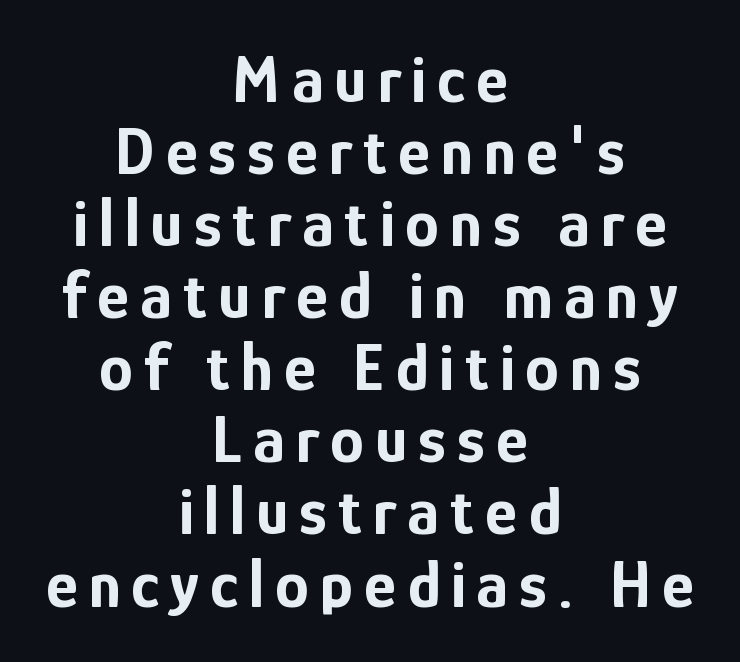
Spacing verdict: proportional, widths tailored to each character. Closely set lines give the paragraph a compact silhouette. Strong, thick strokes mark this as bold type. Upright lettering throughout.
